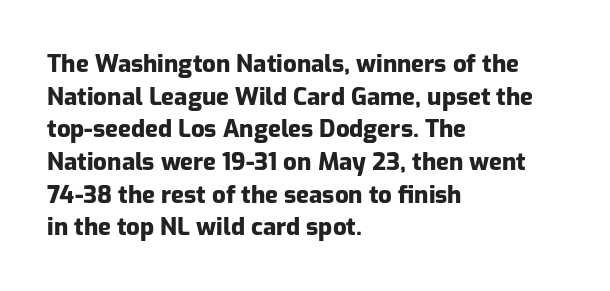
Q: Is the text bold? A: Yes.
Q: Is the text italic (slanted)? A: No, it is upright.
Q: Is the text underlined? A: No.
Q: How is the paragraph aligned? A: Left-aligned.
Q: Is the spacing between letters normal or unusually wide? A: Normal.
Q: Is the spacing between lines tight, normal or loose? A: Normal.
